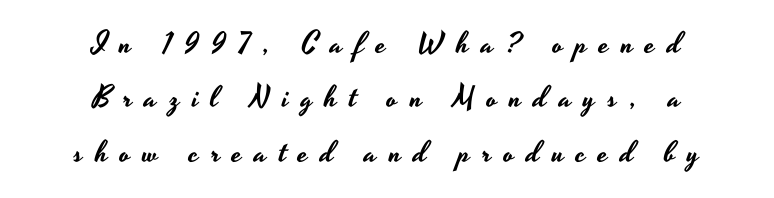
Q: Is the text italic (slanted)? A: Yes.
Q: Is the typeface a serif or a sans-serif typeface? A: Sans-serif.
Q: Is the text underlined? A: No.
Q: How is the paragraph aligned? A: Centered.
Q: Is the spacing between letters normal or unusually wide? A: Unusually wide.
Q: Width (condensed, normal, or wide)? A: Wide.
Q: Stroke contrast? A: Low.
Q: x-height? A: Small.
Q: Monospaced? A: No.
